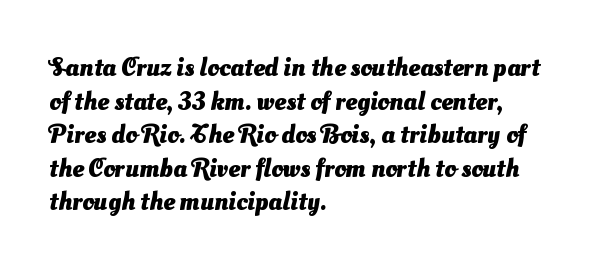
Unmarked baselines from the first word to the last. Line starts are locked; line ends wander. The characters look thick and weighty, a clear bold. Rows of type keep a routine distance in the vertical direction.
